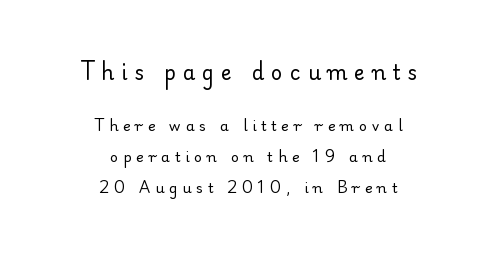
The image shows 20 px text type, upright; set centered, loose line spacing (2.21x), unusually wide letter spacing (+0.35 em), not underlined; the first (top) block is 1.43x larger.
